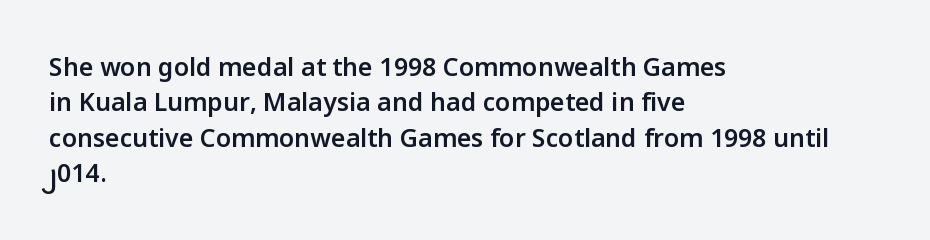
Q: Is the text bold? A: Semi-bold.
Q: Is the text italic (slanted)? A: No, it is upright.
Q: Is the text underlined? A: No.
Q: How is the paragraph aligned? A: Left-aligned.
Q: Is the spacing between letters normal or unusually wide? A: Normal.
Q: Is the spacing between lines tight, normal or loose? A: Normal.
